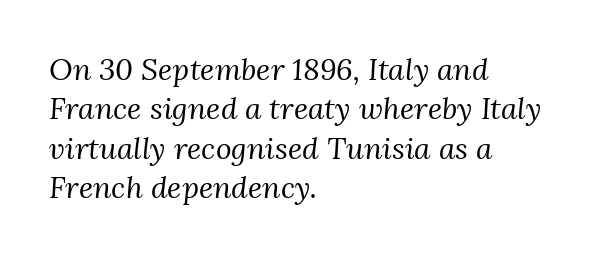
Q: Is the text bold? A: No.
Q: Is the text italic (slanted)? A: Yes, it leans right by about 3 degrees.
Q: Is the typeface a serif or a sans-serif typeface? A: Serif.
Q: Is the text underlined? A: No.
Q: How is the paragraph aligned? A: Left-aligned.
Q: Is the spacing between letters normal or unusually wide? A: Normal.
Q: Is the spacing between lines tight, normal or loose? A: Normal.
Q: Width (condensed, normal, or wide)? A: Normal.
Q: Stroke contrast? A: Medium.
Q: x-height? A: Medium.
Q: Monospaced? A: No.
